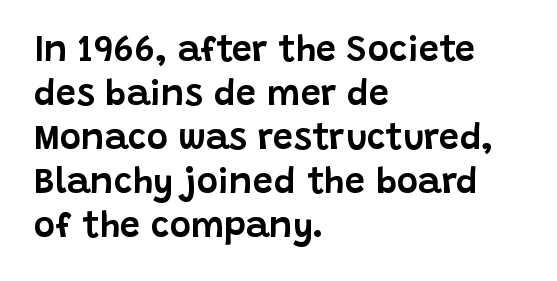
Q: Is the text italic (slanted)? A: No, it is upright.
Q: Is the typeface a serif or a sans-serif typeface? A: Sans-serif.
Q: Is the text underlined? A: No.
Q: How is the paragraph aligned? A: Left-aligned.
Q: Is the spacing between letters normal or unusually wide? A: Normal.
Q: Width (condensed, normal, or wide)? A: Normal.
Q: Stroke contrast? A: Low.
Q: x-height? A: Large.
Q: Monospaced? A: No.
